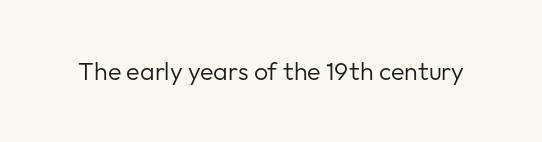
Q: Is the text bold? A: No.
Q: Is the text italic (slanted)? A: No, it is upright.
Q: Is the text underlined? A: No.
Q: Is the spacing between letters normal or unusually wide? A: Normal.
